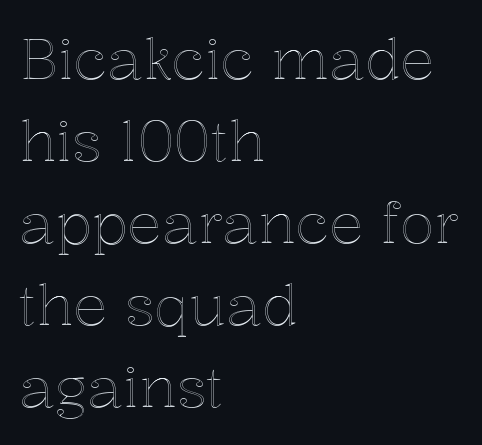
The gaps between neighbouring characters are ordinary and unremarkable. The designer left line spacing at the default. Posture: vertical. Here the designer chose a conventional face with non-uniform glyph widths. This rendering uses left alignment, leaving the right contour irregular. Letters rest on an invisible, unmarked baseline.
